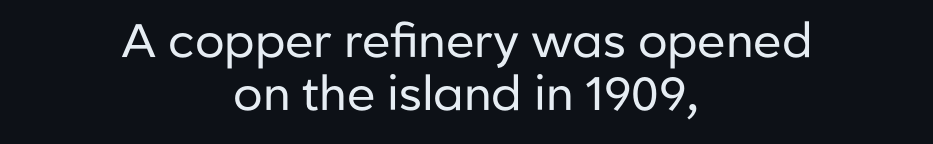
The image shows 47 px regular-weight sans-serif type, upright; set centered, tight line spacing (1.13x), normal letter spacing, not underlined; low stroke contrast and a medium x-height.
